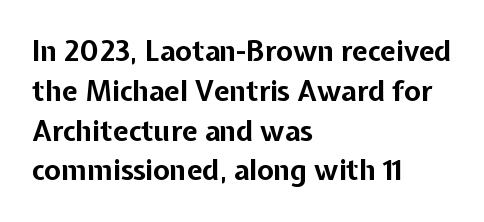
{"serif": "no", "italic": "no", "bold": "yes", "weight": "bold", "width": "normal", "stroke_contrast": "low", "x_height": "medium", "monospaced": "no", "underline": "no", "align": "left", "line_spacing": "normal", "line_spacing_ratio": 1.42, "letter_spacing": "normal", "letter_spacing_em": 0.0, "glyph_px": 28}
